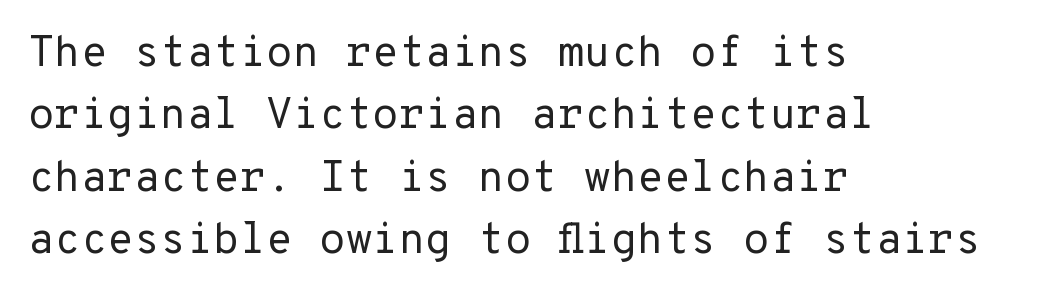
The image shows 43 px regular-weight sans-serif type, upright, monospaced; set left-aligned, normal line spacing (1.45x), normal letter spacing, not underlined; low stroke contrast and a medium x-height.
